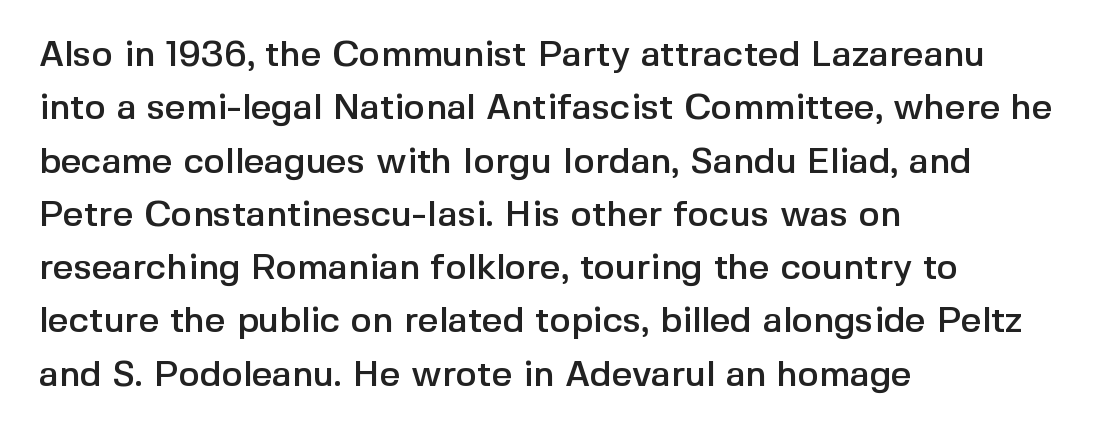
{"serif": "no", "italic": "no", "width": "normal", "x_height": "medium", "monospaced": "no", "underline": "no", "align": "left", "line_spacing": "normal", "line_spacing_ratio": 1.48, "letter_spacing": "normal", "letter_spacing_em": 0.0, "glyph_px": 36}
